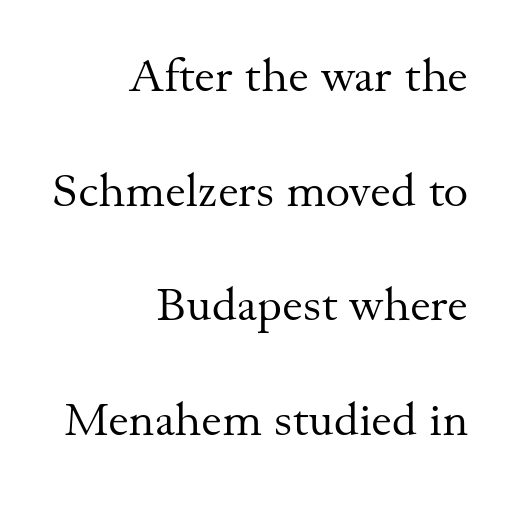
The image shows 47 px regular-weight serif type, upright; set right-aligned, loose line spacing (2.44x), normal letter spacing, not underlined; medium stroke contrast and a small x-height.
